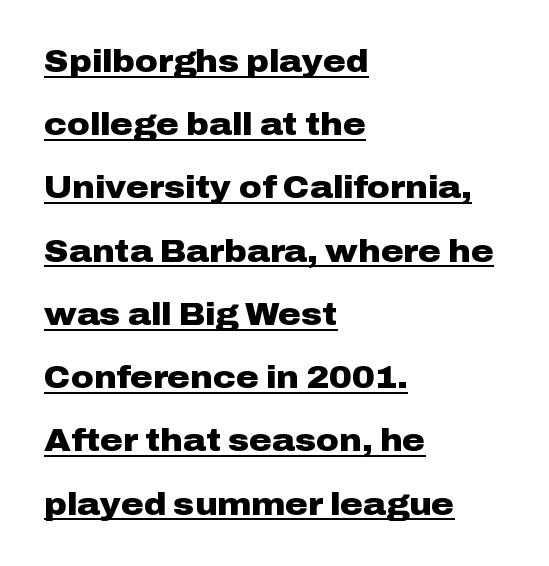
The image shows 31 px heavy, wide sans-serif type, upright; set left-aligned, loose line spacing (2.04x), normal letter spacing, underlined; low stroke contrast and a medium x-height.
